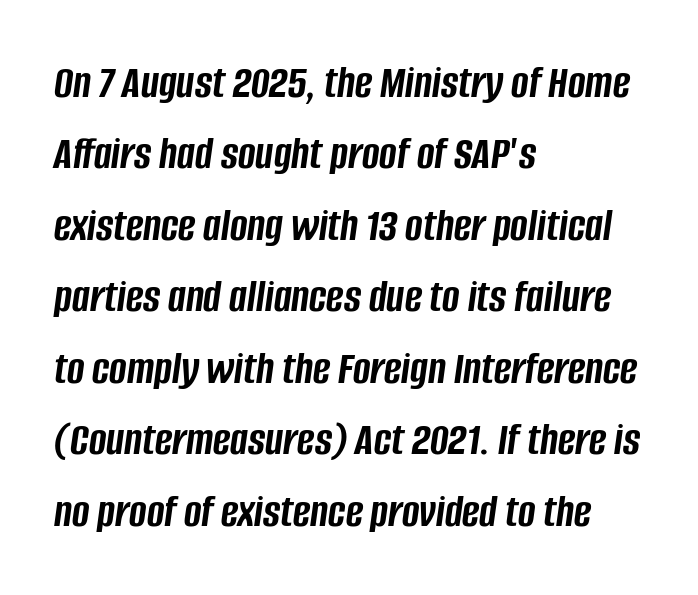
{"italic": "yes", "lean": "right", "slant_degrees": 8, "bold": "yes", "weight": "semibold", "width": "condensed", "stroke_contrast": "low", "x_height": "large", "monospaced": "no", "underline": "no", "align": "left", "line_spacing": "normal", "line_spacing_ratio": 1.52, "letter_spacing": "normal", "letter_spacing_em": 0.0, "glyph_px": 47}
